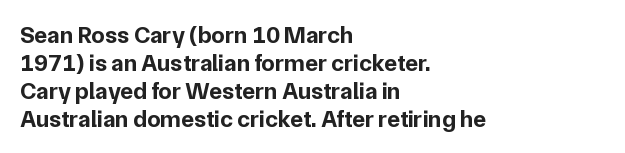
Pretty heavy lettering here — definitely bold. This is the regular roman posture of the typeface. A bare baseline throughout the passage. The compositor pushed each line to the left boundary. Caption: standard tracking, unaltered.
